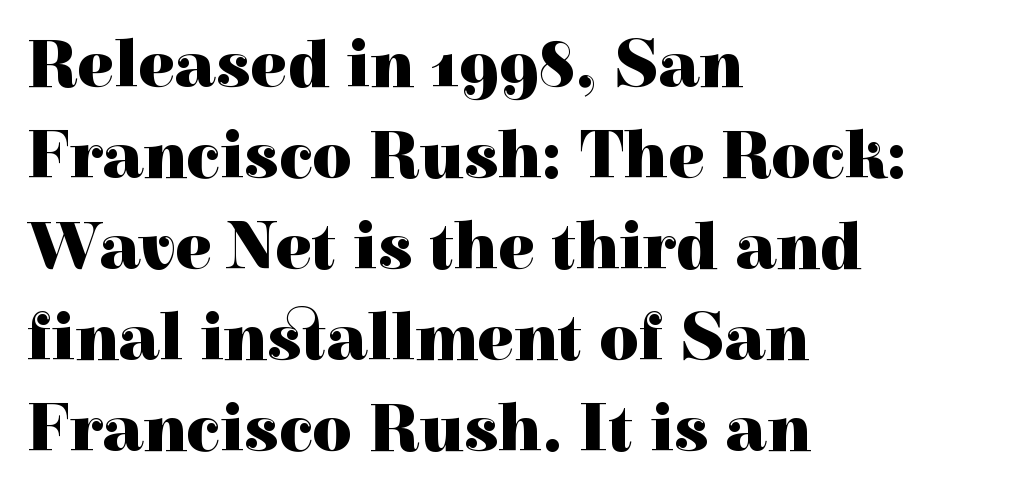
Underlining? Definitely not there. These words are printed bold, with thick strokes throughout. The line-height multiplier appears to be the usual default. The passage shown is typed in a proportional face where columns would drift.
